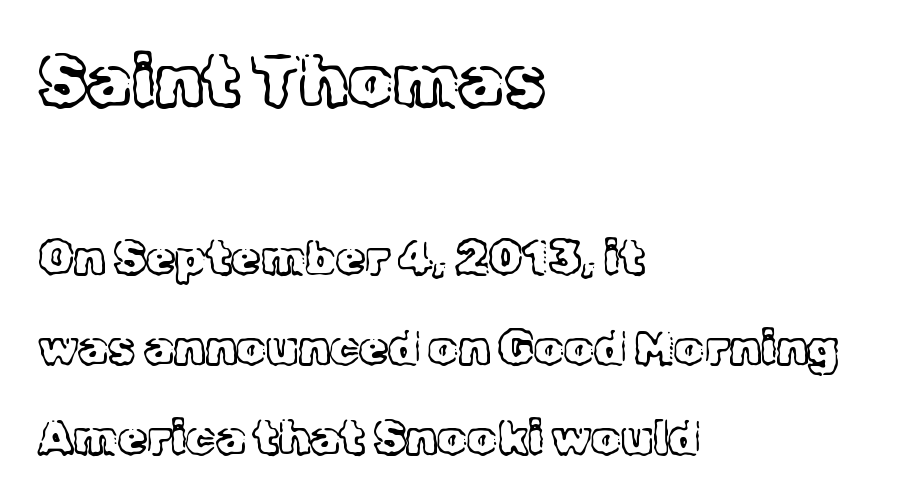
{"serif": "yes", "italic": "no", "bold": "no", "weight": "light", "width": "normal", "x_height": "medium", "monospaced": "no", "underline": "no", "align": "left", "line_spacing": "loose", "line_spacing_ratio": 1.91, "letter_spacing": "normal", "letter_spacing_em": 0.0, "larger_block": "first", "size_ratio": 1.51, "glyph_px": 71}
